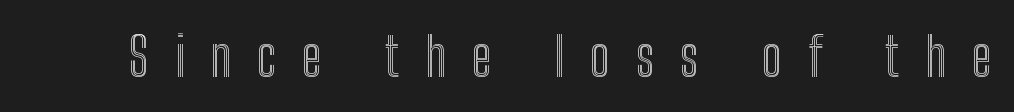
{"italic": "no", "width": "condensed", "x_height": "medium", "monospaced": "no", "underline": "no", "letter_spacing": "wide", "letter_spacing_em": 0.48, "glyph_px": 54}
